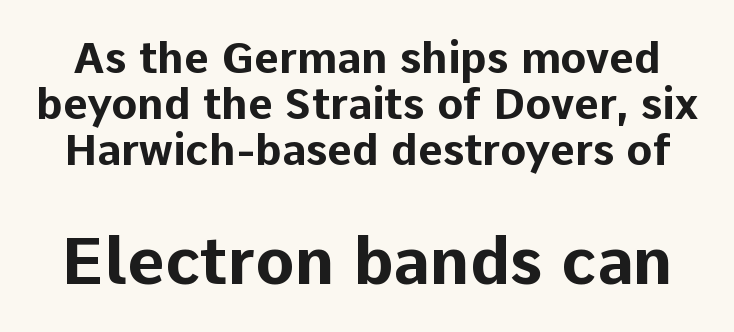
Heft: maximum for text — a bold. Do the characters align in a grid? No, the font is proportional. The following chunk of copy outweighs the initial chunk in type size. What stands out about the letter spacing? Nothing — it is the standard amount. The designer went with a sans here, leaving each stem footless.
